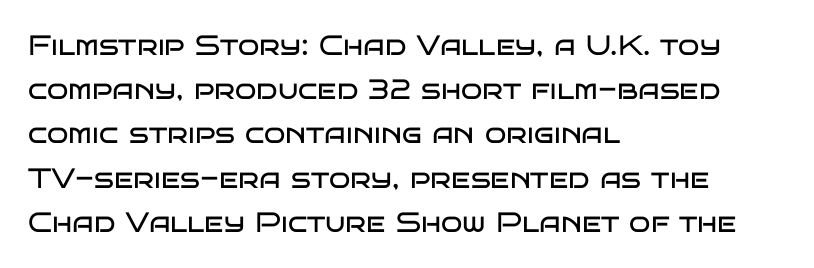
{"serif": "no", "italic": "no", "bold": "no", "weight": "regular", "width": "wide", "stroke_contrast": "low", "x_height": "large", "monospaced": "no", "underline": "no", "align": "left", "line_spacing": "normal", "line_spacing_ratio": 1.58, "letter_spacing": "normal", "letter_spacing_em": 0.0, "glyph_px": 28}
